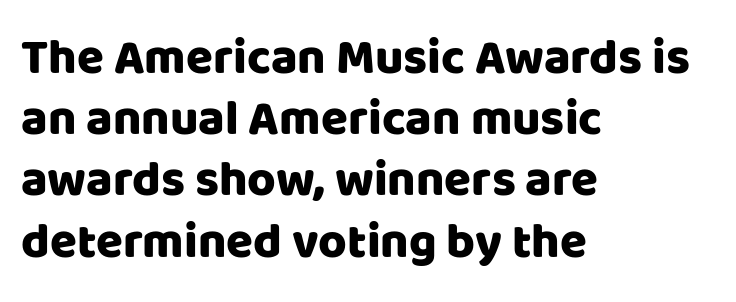
The image shows 49 px sans-serif type, upright; set left-aligned, normal line spacing (1.25x), normal letter spacing, not underlined; low stroke contrast and a large x-height.
